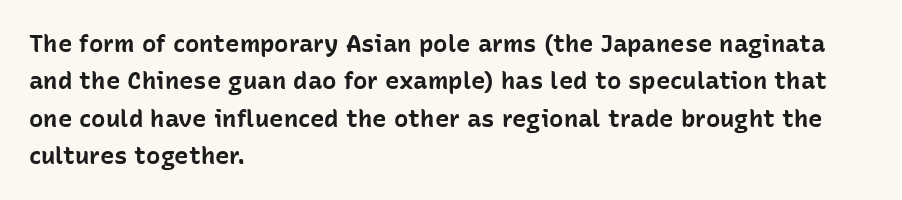
The image shows 24 px bold type, upright; set left-aligned, normal line spacing (1.56x), normal letter spacing, not underlined.
